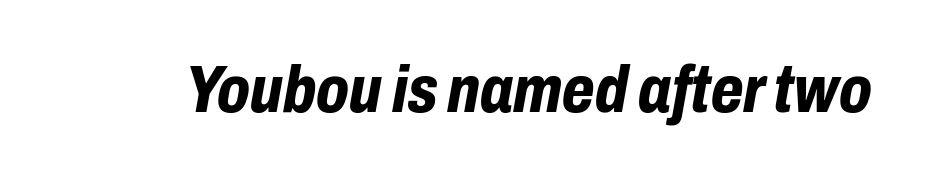
Q: Is the text bold? A: Yes.
Q: Is the text italic (slanted)? A: Yes, it leans right by about 10 degrees.
Q: Is the text underlined? A: No.
Q: Is the spacing between letters normal or unusually wide? A: Normal.
Q: Width (condensed, normal, or wide)? A: Condensed.
Q: Stroke contrast? A: Low.
Q: x-height? A: Medium.
Q: Monospaced? A: No.
